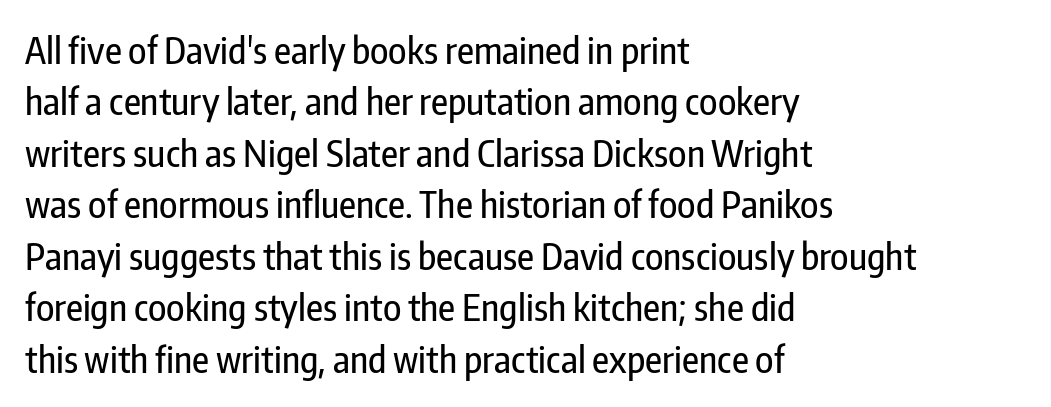
{"serif": "no", "italic": "no", "width": "condensed", "stroke_contrast": "low", "x_height": "medium", "monospaced": "no", "underline": "no", "align": "left", "line_spacing": "normal", "line_spacing_ratio": 1.39, "letter_spacing": "normal", "letter_spacing_em": 0.0, "glyph_px": 37}
